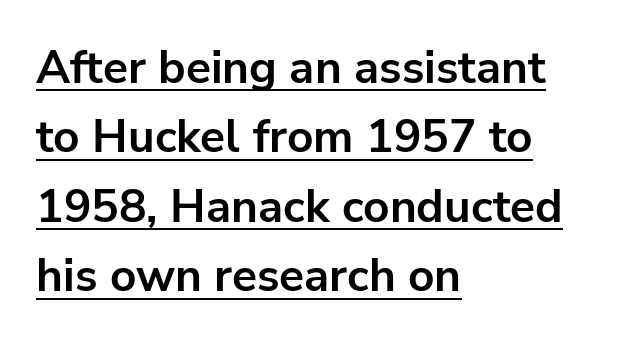
Q: Is the text bold? A: Yes.
Q: Is the text italic (slanted)? A: No, it is upright.
Q: Is the typeface a serif or a sans-serif typeface? A: Sans-serif.
Q: Is the text underlined? A: Yes.
Q: How is the paragraph aligned? A: Left-aligned.
Q: Is the spacing between letters normal or unusually wide? A: Normal.
Q: Is the spacing between lines tight, normal or loose? A: Normal.
Q: Width (condensed, normal, or wide)? A: Normal.
Q: Stroke contrast? A: Low.
Q: x-height? A: Medium.
Q: Monospaced? A: No.
